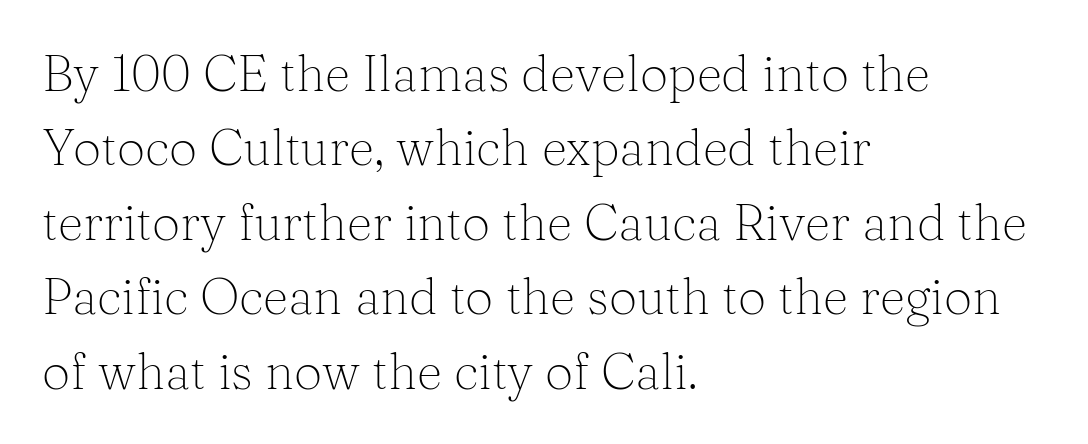
The image shows 50 px light serif type, upright; set left-aligned, normal line spacing (1.49x), normal letter spacing, not underlined; medium stroke contrast and a medium x-height.
